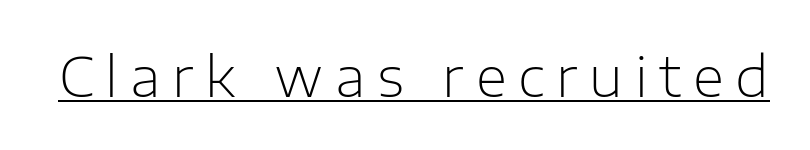
The tracking reads as deliberately expanded to a designer's eye. Think of a printed novel: that variable character pitch is what you see here. Check the space under the baseline: a stroke is drawn there. A quiet, ordinary-to-light weight characterises the typeface. No italicization has been applied; the sample stays upright.
